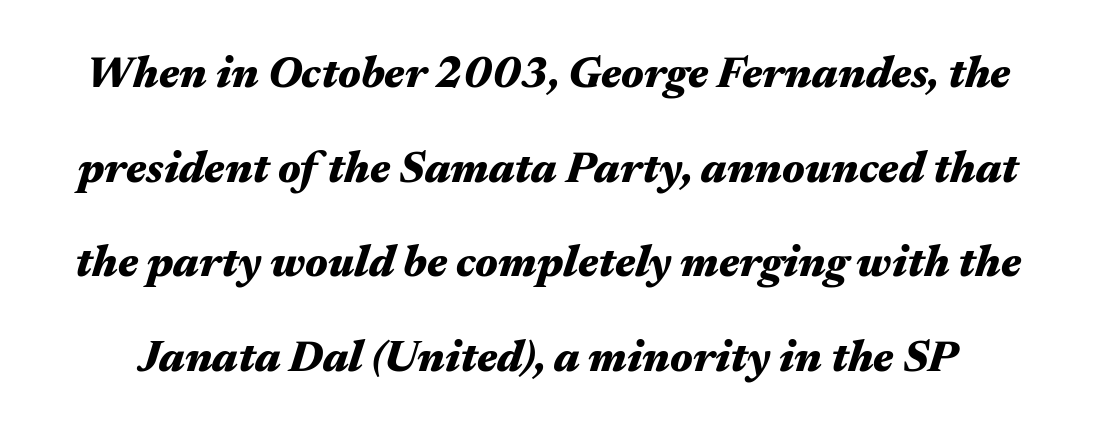
{"italic": "yes", "lean": "right", "slant_degrees": 17, "bold": "yes", "weight": "heavy", "width": "wide", "stroke_contrast": "medium", "x_height": "medium", "monospaced": "no", "underline": "no", "line_spacing": "loose", "line_spacing_ratio": 2.15, "letter_spacing": "normal", "letter_spacing_em": 0.0, "glyph_px": 44}
